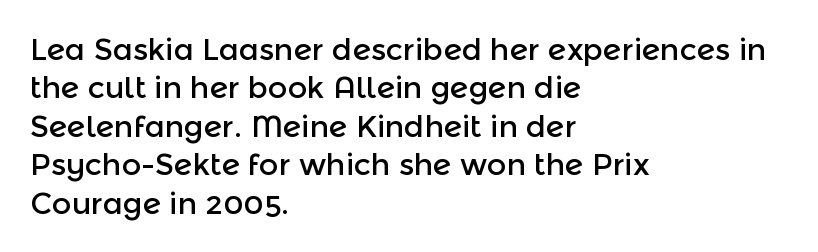
Check the space under the baseline: it is left empty. Is the block centered? No — it sits flush against the left margin. The letters advance in unequal steps, a hallmark of proportional type. Regular leading. Upright lettering throughout.
